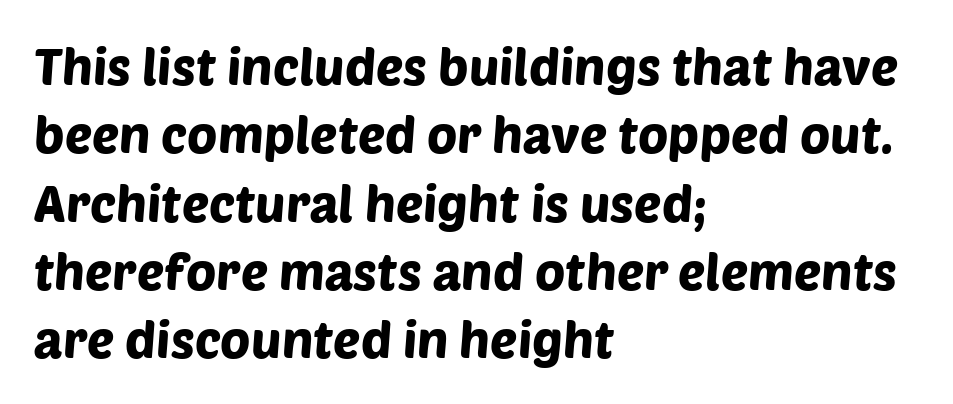
Q: Is the typeface a serif or a sans-serif typeface? A: Sans-serif.
Q: Is the text underlined? A: No.
Q: How is the paragraph aligned? A: Left-aligned.
Q: Is the spacing between letters normal or unusually wide? A: Normal.
Q: Is the spacing between lines tight, normal or loose? A: Normal.
Q: Width (condensed, normal, or wide)? A: Normal.
Q: Stroke contrast? A: Low.
Q: x-height? A: Large.
Q: Monospaced? A: No.
